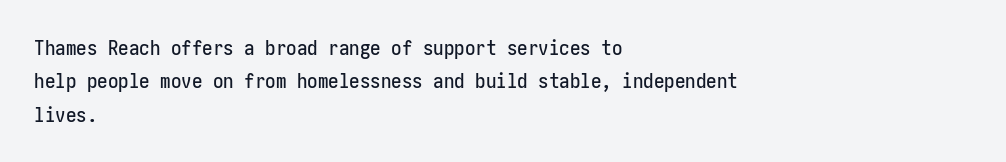
The image shows 21 px text type, upright; set left-aligned, normal line spacing (1.59x), normal letter spacing, not underlined.
